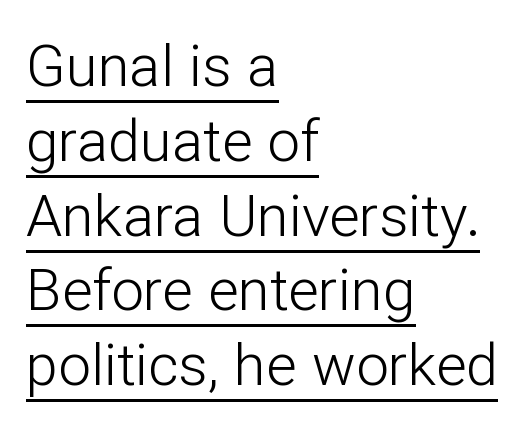
{"serif": "no", "italic": "no", "bold": "no", "weight": "light", "width": "normal", "stroke_contrast": "low", "x_height": "medium", "monospaced": "no", "underline": "yes", "align": "left", "line_spacing": "normal", "line_spacing_ratio": 1.29, "letter_spacing": "normal", "letter_spacing_em": 0.0, "glyph_px": 58}
